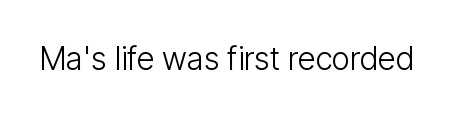
Q: Is the text bold? A: No.
Q: Is the text italic (slanted)? A: No, it is upright.
Q: Is the typeface a serif or a sans-serif typeface? A: Sans-serif.
Q: Is the text underlined? A: No.
Q: Is the spacing between letters normal or unusually wide? A: Normal.
Q: Width (condensed, normal, or wide)? A: Condensed.
Q: Stroke contrast? A: Low.
Q: x-height? A: Medium.
Q: Monospaced? A: No.
